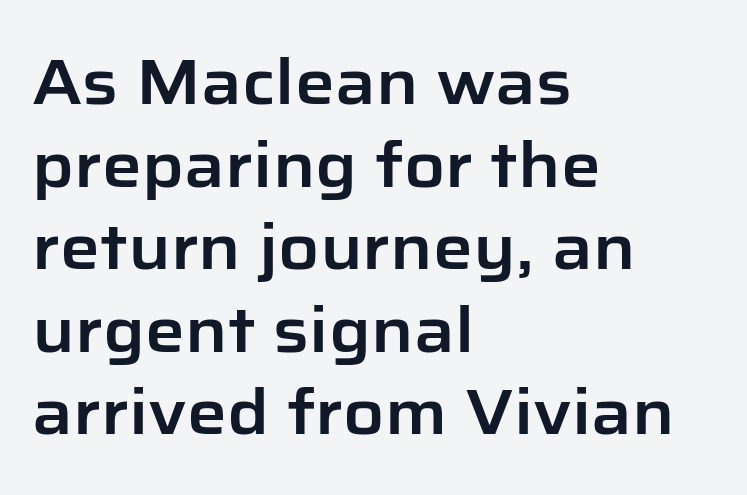
Q: Is the text italic (slanted)? A: No, it is upright.
Q: Is the typeface a serif or a sans-serif typeface? A: Sans-serif.
Q: Is the text underlined? A: No.
Q: How is the paragraph aligned? A: Left-aligned.
Q: Is the spacing between letters normal or unusually wide? A: Normal.
Q: Is the spacing between lines tight, normal or loose? A: Normal.
Q: Width (condensed, normal, or wide)? A: Normal.
Q: Stroke contrast? A: Low.
Q: x-height? A: Medium.
Q: Monospaced? A: No.
